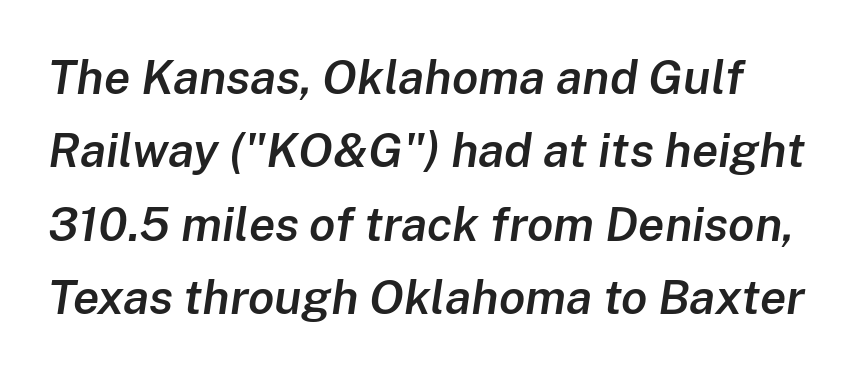
Q: Is the text bold? A: Semi-bold.
Q: Is the text italic (slanted)? A: Yes, it leans right by about 8 degrees.
Q: Is the text underlined? A: No.
Q: Is the spacing between letters normal or unusually wide? A: Normal.
Q: Is the spacing between lines tight, normal or loose? A: Normal.
Q: Width (condensed, normal, or wide)? A: Normal.
Q: Stroke contrast? A: Low.
Q: x-height? A: Medium.
Q: Monospaced? A: No.
